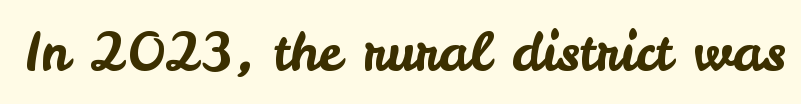
{"serif": "no", "width": "normal", "stroke_contrast": "low", "x_height": "small", "monospaced": "no", "underline": "no", "letter_spacing": "normal", "letter_spacing_em": 0.0, "glyph_px": 53}
